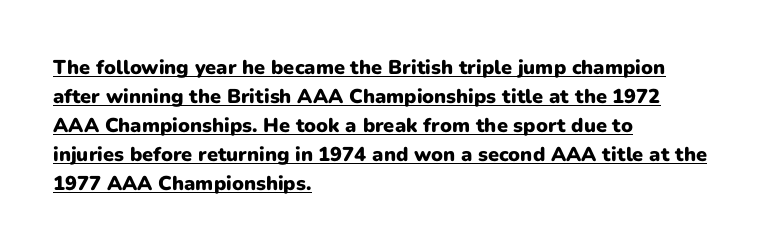
Students, note that the glyphs here touch the page at normal intervals. The rows are spaced the way most documents space them. Heavy-handed strokes throughout: this text is bold. These lines are set flush left with a ragged right edge.
